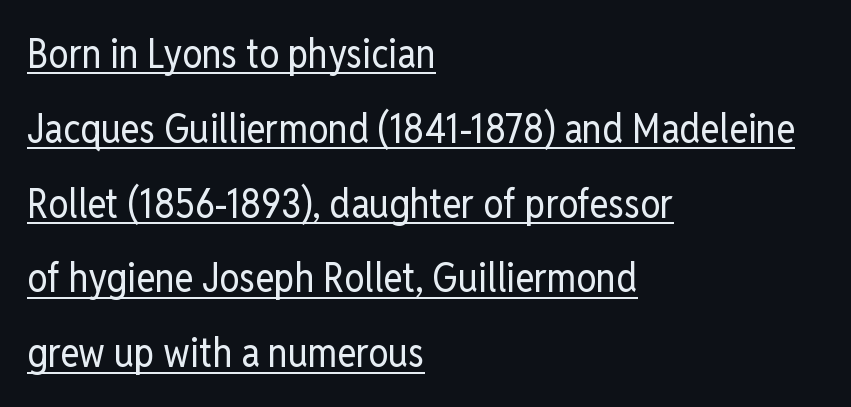
Q: Is the text bold? A: No.
Q: Is the text italic (slanted)? A: No, it is upright.
Q: Is the typeface a serif or a sans-serif typeface? A: Sans-serif.
Q: Is the text underlined? A: Yes.
Q: How is the paragraph aligned? A: Left-aligned.
Q: Is the spacing between letters normal or unusually wide? A: Normal.
Q: Width (condensed, normal, or wide)? A: Condensed.
Q: Stroke contrast? A: Low.
Q: x-height? A: Medium.
Q: Monospaced? A: No.
